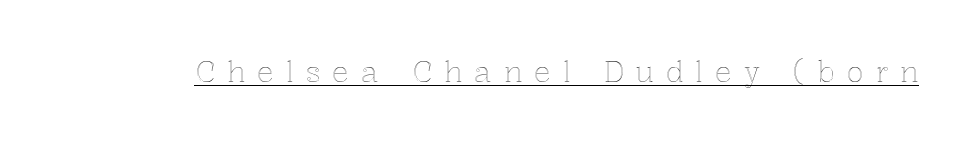
The image shows 28 px text type, upright; set unusually wide letter spacing (+0.43 em), underlined; a medium x-height.
